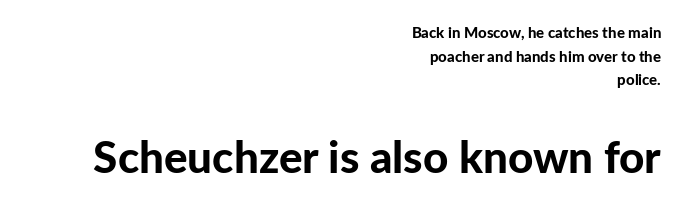
The image shows 44 px bold sans-serif type, upright; set right-aligned, normal line spacing (1.57x), normal letter spacing, not underlined; the second (bottom) block is 2.93x larger; low stroke contrast and a medium x-height.
